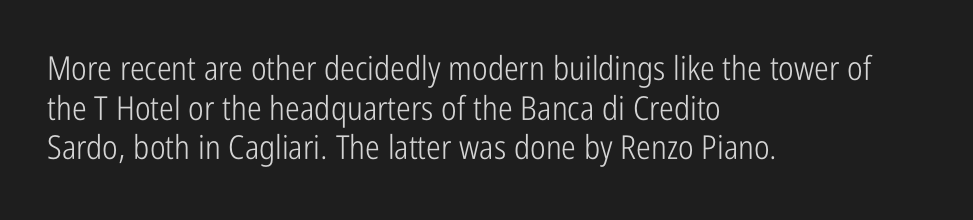
Q: Is the text bold? A: No.
Q: Is the text italic (slanted)? A: No, it is upright.
Q: Is the typeface a serif or a sans-serif typeface? A: Sans-serif.
Q: Is the text underlined? A: No.
Q: How is the paragraph aligned? A: Left-aligned.
Q: Is the spacing between letters normal or unusually wide? A: Normal.
Q: Width (condensed, normal, or wide)? A: Condensed.
Q: Stroke contrast? A: Low.
Q: x-height? A: Medium.
Q: Monospaced? A: No.
